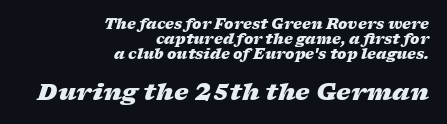
The face used here has a pronounced slope to its letters. These lines carry a lot of weight — the face is fully bold. The horizontal fit of the characters is conventional and even. Anything drawn beneath the words? Only blank space. The face used here appears at its bigger size in the lower chunk.
